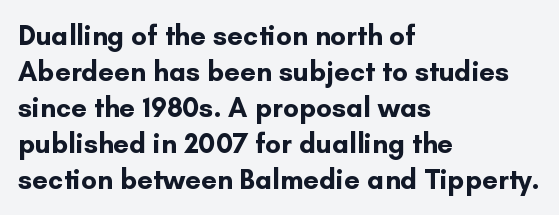
Q: Is the text bold? A: Yes.
Q: Is the text italic (slanted)? A: No, it is upright.
Q: Is the typeface a serif or a sans-serif typeface? A: Sans-serif.
Q: Is the text underlined? A: No.
Q: How is the paragraph aligned? A: Left-aligned.
Q: Is the spacing between letters normal or unusually wide? A: Normal.
Q: Is the spacing between lines tight, normal or loose? A: Normal.
Q: Width (condensed, normal, or wide)? A: Normal.
Q: Stroke contrast? A: Low.
Q: x-height? A: Small.
Q: Monospaced? A: No.
